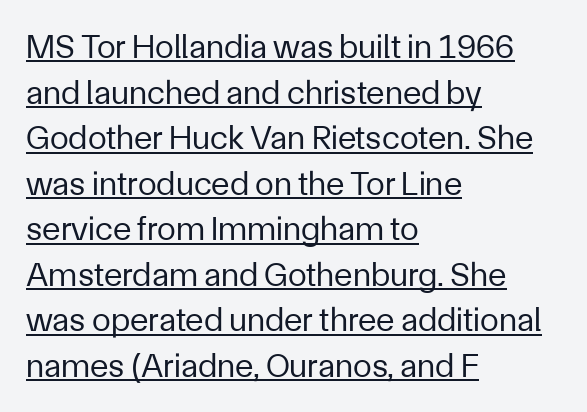
{"serif": "no", "italic": "no", "bold": "no", "weight": "regular", "width": "normal", "stroke_contrast": "low", "x_height": "medium", "monospaced": "no", "underline": "yes", "align": "left", "line_spacing": "normal", "line_spacing_ratio": 1.34, "letter_spacing": "normal", "letter_spacing_em": 0.0, "glyph_px": 34}
